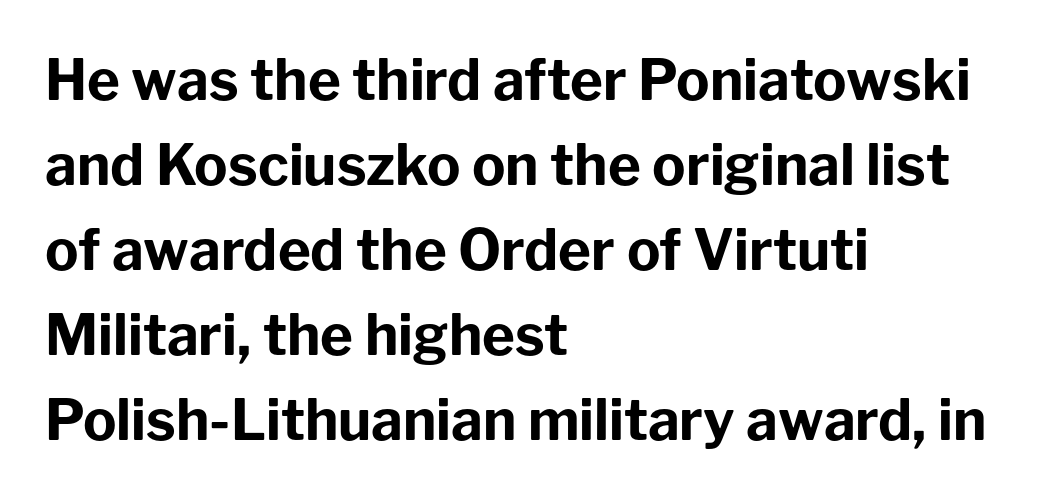
Q: Is the text bold? A: Yes.
Q: Is the text italic (slanted)? A: No, it is upright.
Q: Is the typeface a serif or a sans-serif typeface? A: Sans-serif.
Q: Is the text underlined? A: No.
Q: How is the paragraph aligned? A: Left-aligned.
Q: Is the spacing between letters normal or unusually wide? A: Normal.
Q: Is the spacing between lines tight, normal or loose? A: Normal.
Q: Width (condensed, normal, or wide)? A: Normal.
Q: Stroke contrast? A: Low.
Q: x-height? A: Medium.
Q: Monospaced? A: No.
